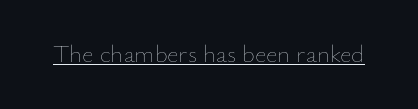
{"italic": "no", "bold": "no", "underline": "yes", "letter_spacing": "normal", "letter_spacing_em": 0.0, "glyph_px": 25}
